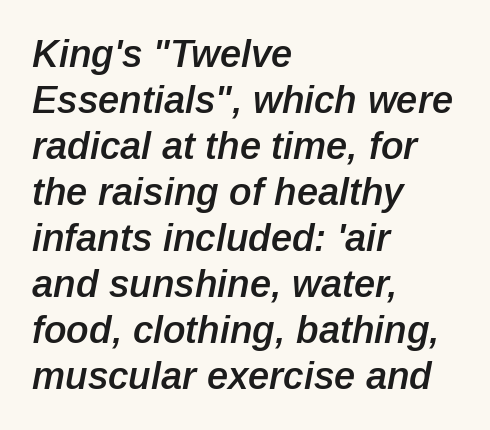
Q: Is the text bold? A: Semi-bold.
Q: Is the text italic (slanted)? A: Yes, it leans right by about 12 degrees.
Q: Is the text underlined? A: No.
Q: How is the paragraph aligned? A: Left-aligned.
Q: Is the spacing between letters normal or unusually wide? A: Normal.
Q: Width (condensed, normal, or wide)? A: Normal.
Q: Stroke contrast? A: Low.
Q: x-height? A: Medium.
Q: Monospaced? A: No.
